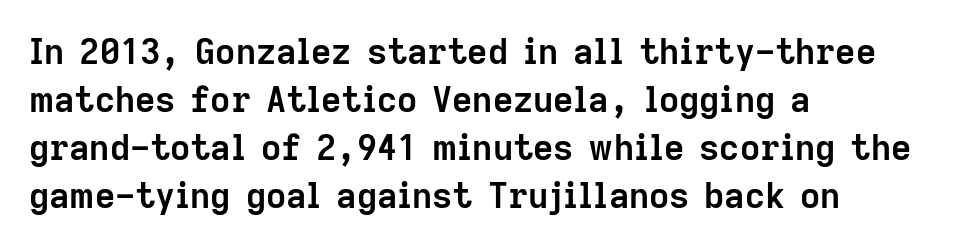
Q: Is the text bold? A: Yes.
Q: Is the text italic (slanted)? A: No, it is upright.
Q: Is the typeface a serif or a sans-serif typeface? A: Sans-serif.
Q: Is the text underlined? A: No.
Q: How is the paragraph aligned? A: Left-aligned.
Q: Is the spacing between letters normal or unusually wide? A: Normal.
Q: Is the spacing between lines tight, normal or loose? A: Normal.
Q: Width (condensed, normal, or wide)? A: Normal.
Q: Stroke contrast? A: Low.
Q: x-height? A: Medium.
Q: Monospaced? A: No.
